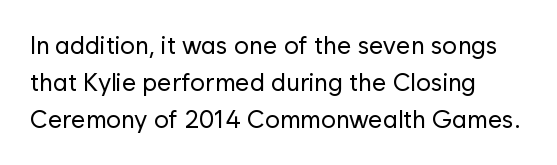
Q: Is the text bold? A: No.
Q: Is the text italic (slanted)? A: No, it is upright.
Q: Is the text underlined? A: No.
Q: How is the paragraph aligned? A: Left-aligned.
Q: Is the spacing between letters normal or unusually wide? A: Normal.
Q: Is the spacing between lines tight, normal or loose? A: Normal.
